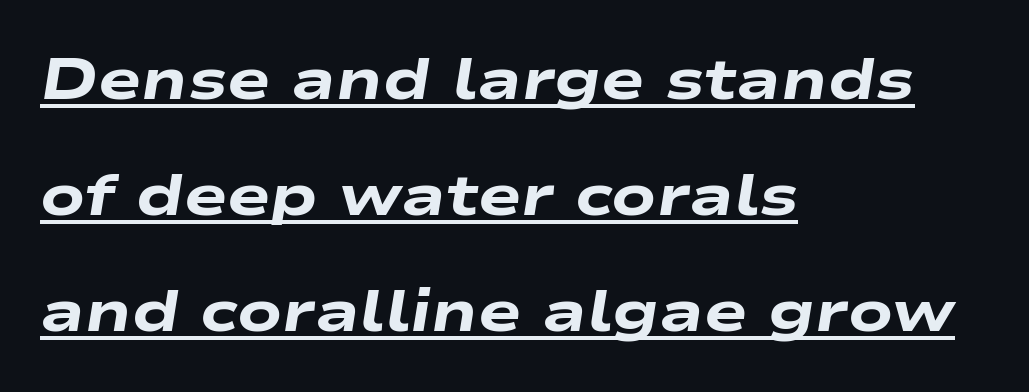
The designer dialed line spacing up above the default. The face used here is proportionally spaced, like ordinary book or web type. Style check: oblique. Compared with typical body copy, the letter spacing here is the same.
